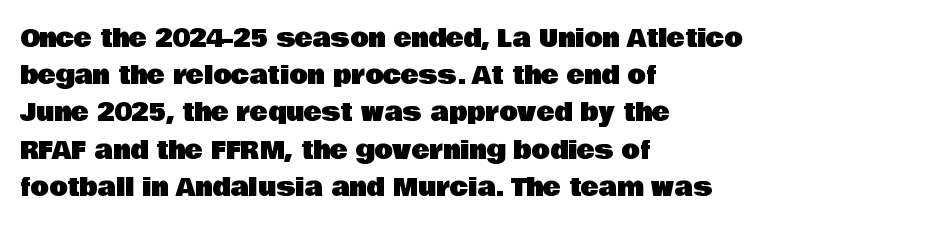
Q: Is the text italic (slanted)? A: No, it is upright.
Q: Is the text underlined? A: No.
Q: How is the paragraph aligned? A: Left-aligned.
Q: Is the spacing between letters normal or unusually wide? A: Normal.
Q: Is the spacing between lines tight, normal or loose? A: Normal.
